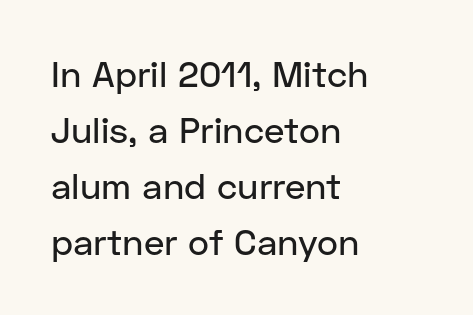
The specimen omits any rule beneath the text block's lines. Standard letterfit; no display-style spreading of the glyphs. Unlike italic type, these characters show no tilt at all. A typesetter would call this proportional, since set widths differ per character. Rows of type keep a routine distance in the vertical direction. Is the block centered? No — it sits flush against the left margin.
